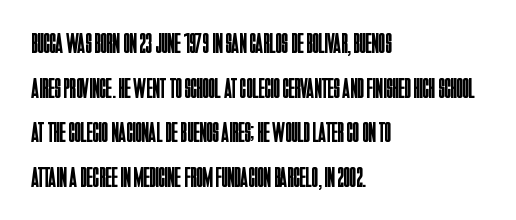
{"serif": "no", "italic": "no", "bold": "no", "weight": "regular", "width": "condensed", "stroke_contrast": "low", "x_height": "large", "monospaced": "no", "underline": "no", "align": "left", "line_spacing": "normal", "line_spacing_ratio": 1.54, "letter_spacing": "normal", "letter_spacing_em": 0.0, "glyph_px": 29}
